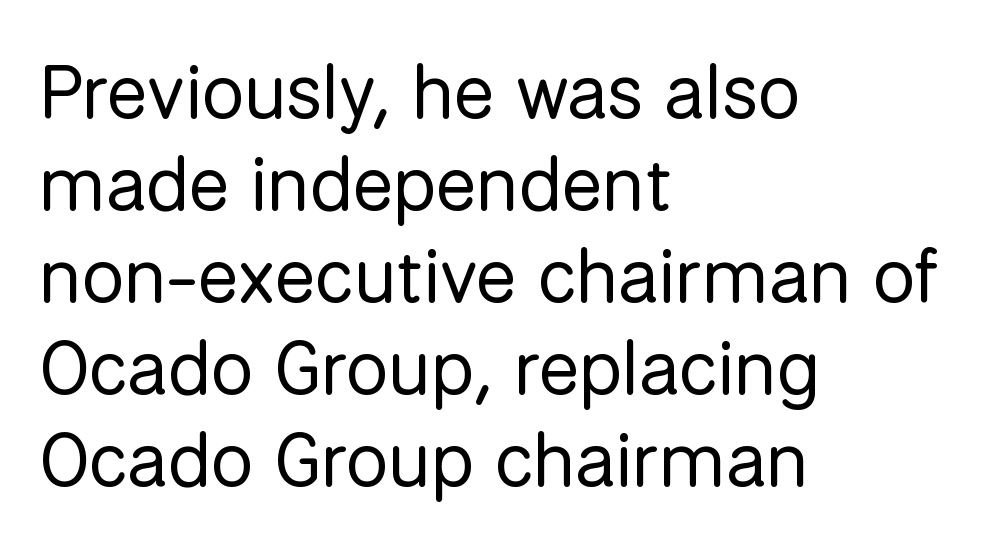
Q: Is the text bold? A: No.
Q: Is the text italic (slanted)? A: No, it is upright.
Q: Is the typeface a serif or a sans-serif typeface? A: Sans-serif.
Q: Is the text underlined? A: No.
Q: How is the paragraph aligned? A: Left-aligned.
Q: Is the spacing between letters normal or unusually wide? A: Normal.
Q: Width (condensed, normal, or wide)? A: Normal.
Q: Stroke contrast? A: Low.
Q: x-height? A: Medium.
Q: Monospaced? A: No.
